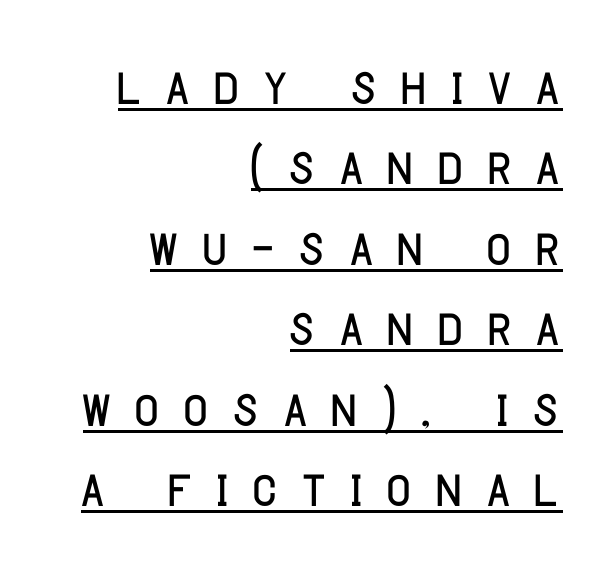
If you drew a ruler down the right edge, every line would touch it. Compared with undecorated copy, this sample adds a rule below the words. No feet cap the strokes, marking this as sans-serif type. Here the designer chose a conventional face with non-uniform glyph widths. The specimen reads as upright at a glance.
